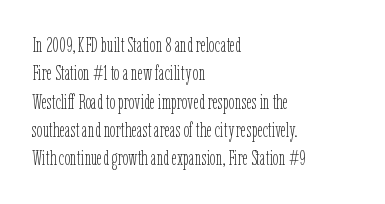
Q: Is the text bold? A: No.
Q: Is the text italic (slanted)? A: No, it is upright.
Q: Is the text underlined? A: No.
Q: How is the paragraph aligned? A: Left-aligned.
Q: Is the spacing between letters normal or unusually wide? A: Normal.
Q: Is the spacing between lines tight, normal or loose? A: Normal.
